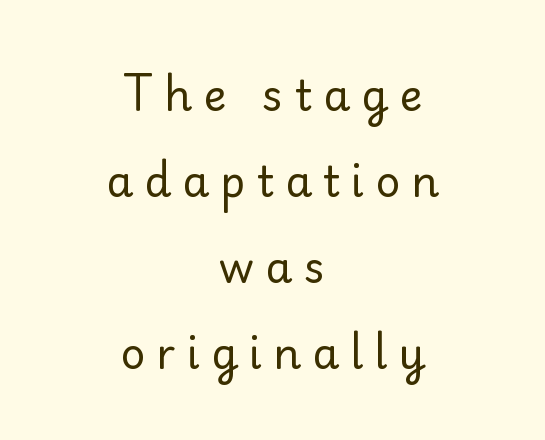
Caption: expanded tracking, letters set apart. These lines are composed in type without serifs. The strokes are not fattened; the text isn't bold. This sample has the flowing, uneven cadence of proportional lettering. The vertical gap from one line to the next is large. The typography opts for an upright posture over an oblique one.
